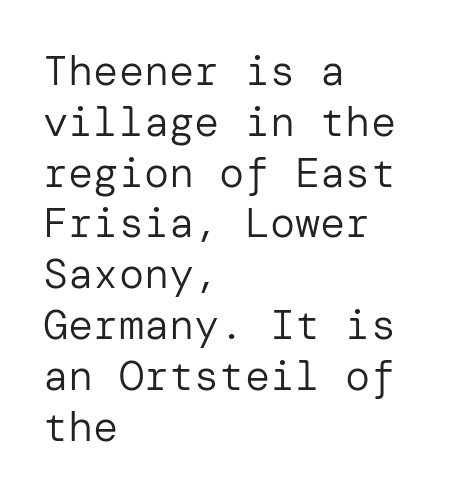
The type sits square on the baseline with zero lean. Inter-character spacing is left at the font's built-in metrics. Nobody drew a line under any word here. Ink coverage per letter is moderate at most. The text block is weighted toward the left margin, trailing off unevenly rightward. This rendering employs a face without finishing strokes, i.e., a sans-serif.
